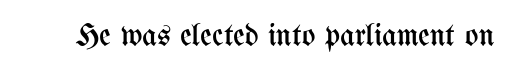
{"italic": "no", "bold": "no", "weight": "regular", "width": "condensed", "stroke_contrast": "medium", "x_height": "medium", "monospaced": "no", "underline": "no", "letter_spacing": "normal", "letter_spacing_em": 0.0, "glyph_px": 32}
